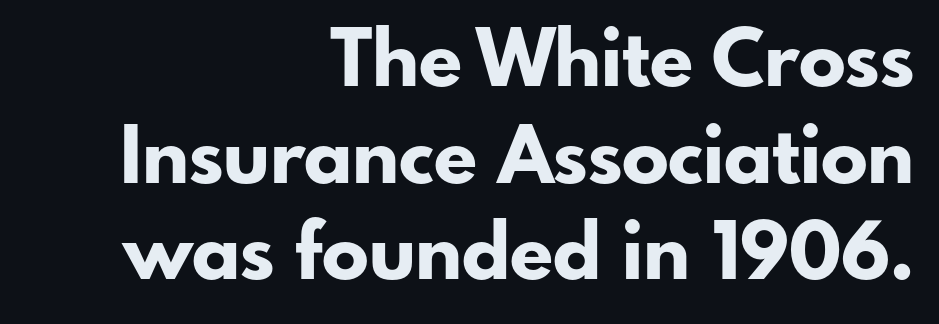
{"serif": "no", "italic": "no", "bold": "yes", "weight": "bold", "width": "normal", "stroke_contrast": "low", "x_height": "small", "monospaced": "no", "underline": "no", "align": "right", "line_spacing_ratio": 1.24, "letter_spacing": "normal", "letter_spacing_em": 0.0, "glyph_px": 78}
